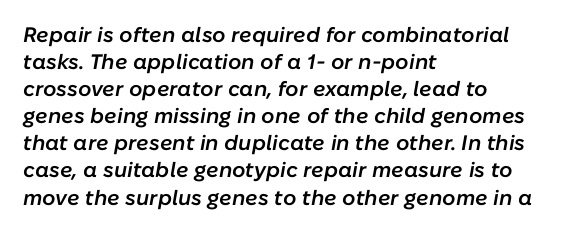
{"italic": "yes", "lean": "right", "slant_degrees": 10, "bold": "semi", "underline": "no", "align": "left", "line_spacing": "normal", "line_spacing_ratio": 1.29, "letter_spacing": "normal", "letter_spacing_em": 0.0, "glyph_px": 21}
